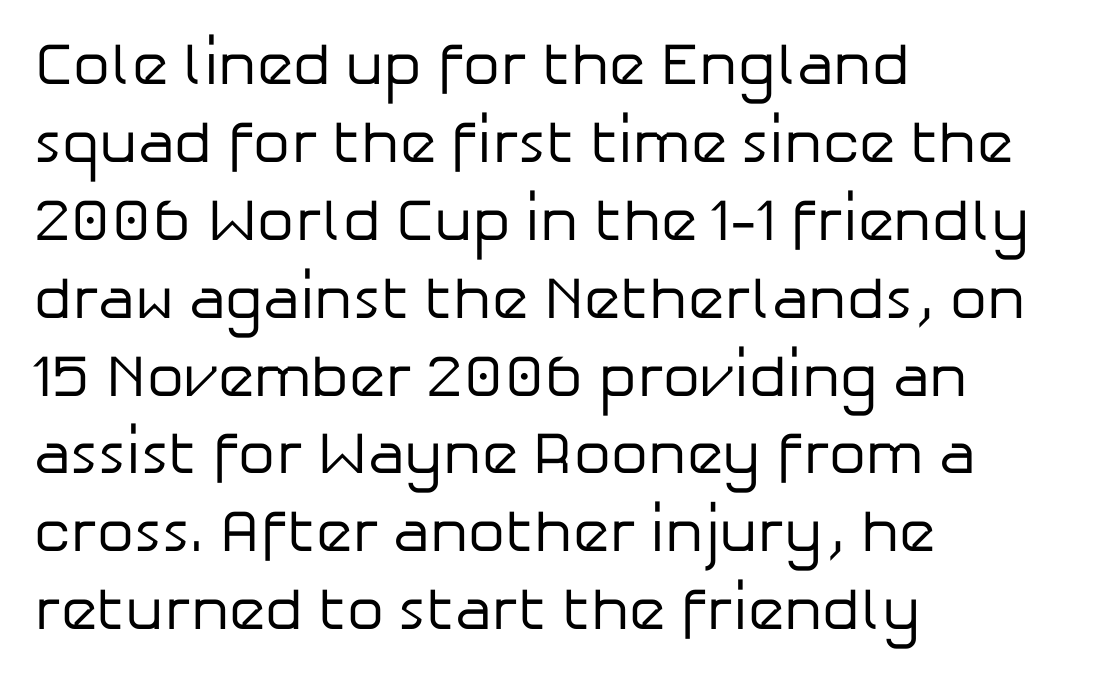
{"serif": "no", "italic": "no", "bold": "no", "weight": "regular", "width": "normal", "stroke_contrast": "low", "x_height": "medium", "monospaced": "no", "underline": "no", "align": "left", "line_spacing": "normal", "line_spacing_ratio": 1.32, "letter_spacing": "normal", "letter_spacing_em": 0.0, "glyph_px": 59}
